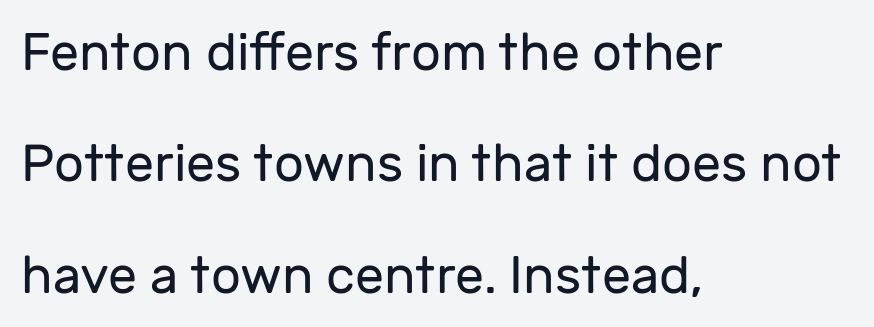
The image shows 52 px regular-weight sans-serif type, upright; set left-aligned, loose line spacing (2.14x), normal letter spacing, not underlined; low stroke contrast and a medium x-height.
